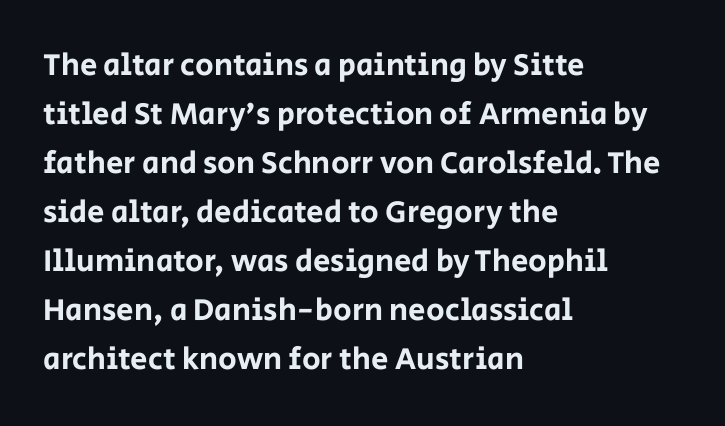
Q: Is the text italic (slanted)? A: No, it is upright.
Q: Is the typeface a serif or a sans-serif typeface? A: Sans-serif.
Q: Is the text underlined? A: No.
Q: How is the paragraph aligned? A: Left-aligned.
Q: Is the spacing between letters normal or unusually wide? A: Normal.
Q: Is the spacing between lines tight, normal or loose? A: Normal.
Q: Width (condensed, normal, or wide)? A: Normal.
Q: Stroke contrast? A: Low.
Q: x-height? A: Large.
Q: Monospaced? A: No.
